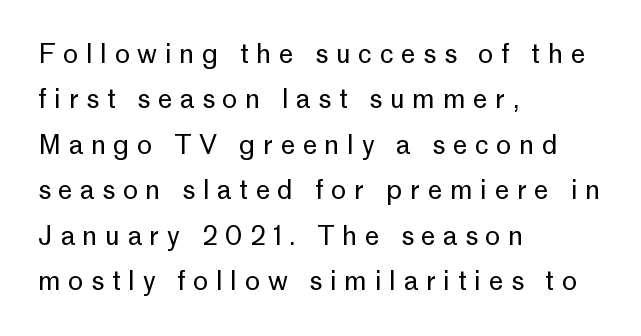
Q: Is the text bold? A: No.
Q: Is the text italic (slanted)? A: No, it is upright.
Q: Is the text underlined? A: No.
Q: How is the paragraph aligned? A: Left-aligned.
Q: Is the spacing between letters normal or unusually wide? A: Unusually wide.
